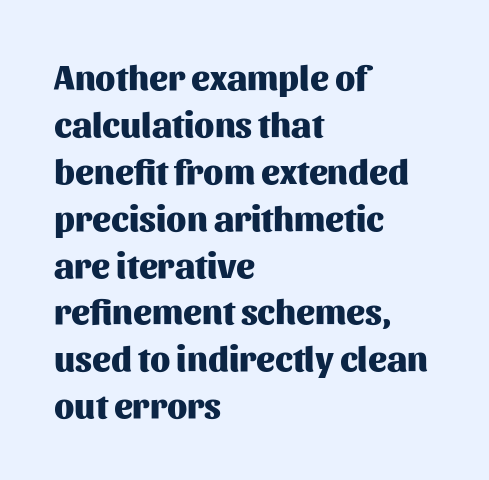
{"serif": "no", "italic": "no", "bold": "yes", "weight": "heavy", "width": "normal", "stroke_contrast": "medium", "x_height": "medium", "monospaced": "no", "underline": "no", "align": "left", "line_spacing": "normal", "line_spacing_ratio": 1.34, "letter_spacing": "normal", "letter_spacing_em": 0.0, "glyph_px": 35}
